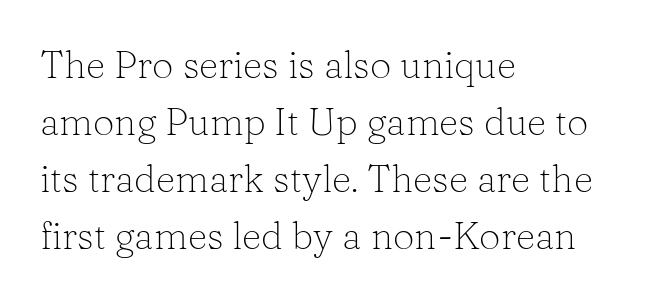
The image shows 38 px light serif type, upright; set left-aligned, normal line spacing (1.5x), normal letter spacing, not underlined; low stroke contrast and a medium x-height.
